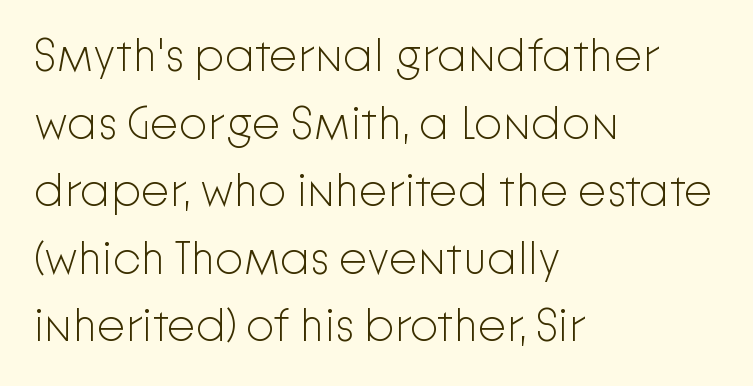
{"serif": "no", "italic": "no", "bold": "no", "weight": "light", "width": "normal", "stroke_contrast": "low", "x_height": "medium", "monospaced": "no", "underline": "no", "align": "left", "line_spacing": "normal", "line_spacing_ratio": 1.47, "letter_spacing": "normal", "letter_spacing_em": 0.0, "glyph_px": 46}
